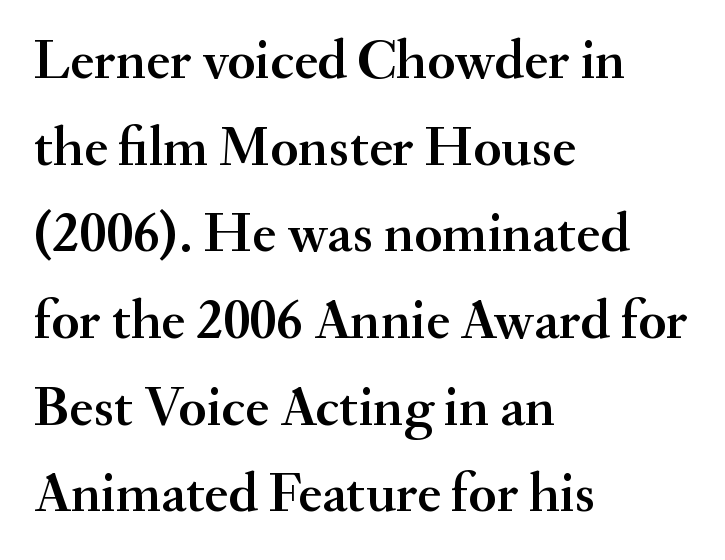
The image shows 57 px serif type, upright; set left-aligned, normal line spacing (1.52x), normal letter spacing, not underlined; medium stroke contrast and a small x-height.
